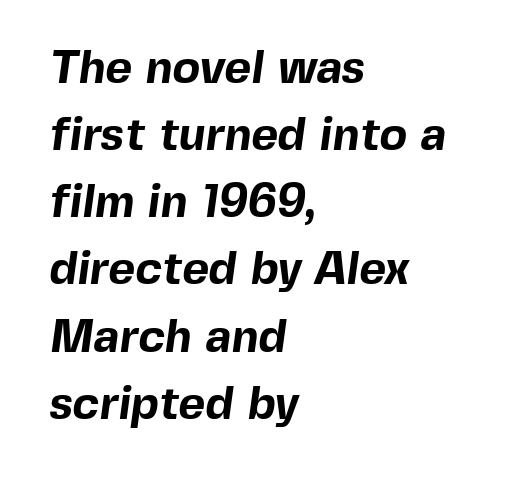
Q: Is the text bold? A: Yes.
Q: Is the typeface a serif or a sans-serif typeface? A: Sans-serif.
Q: Is the text underlined? A: No.
Q: How is the paragraph aligned? A: Left-aligned.
Q: Is the spacing between letters normal or unusually wide? A: Normal.
Q: Is the spacing between lines tight, normal or loose? A: Normal.
Q: Width (condensed, normal, or wide)? A: Normal.
Q: x-height? A: Medium.
Q: Monospaced? A: No.
